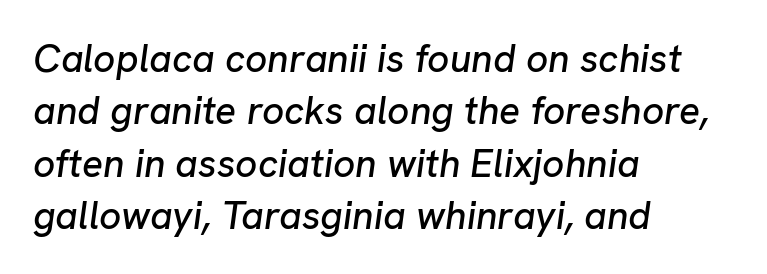
{"italic": "yes", "lean": "right", "slant_degrees": 8, "width": "normal", "stroke_contrast": "low", "x_height": "medium", "monospaced": "no", "underline": "no", "align": "left", "line_spacing": "normal", "line_spacing_ratio": 1.34, "letter_spacing": "normal", "letter_spacing_em": 0.0, "glyph_px": 39}
